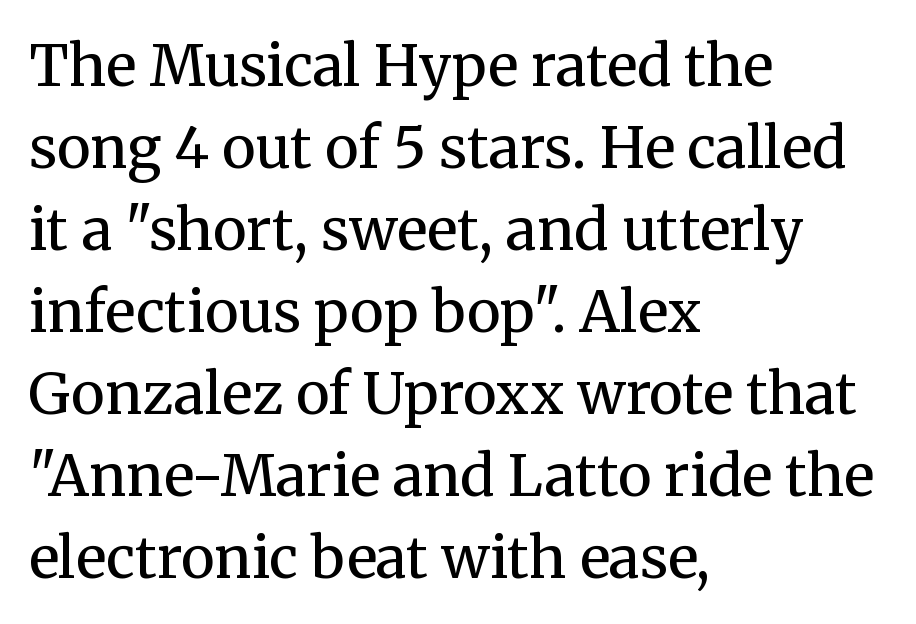
The image shows 57 px regular-weight serif type, upright; set left-aligned, normal line spacing (1.44x), normal letter spacing, not underlined; medium stroke contrast and a medium x-height.
